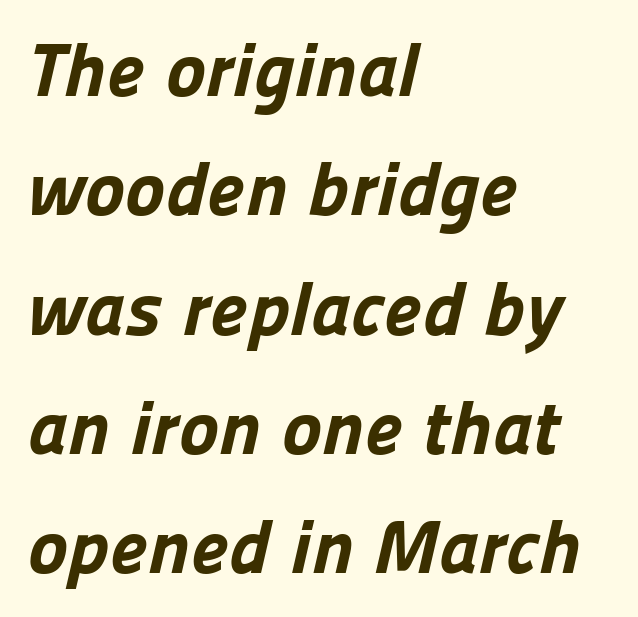
A clean baseline with only descenders dipping below it. These lines are set flush left with a ragged right edge. Students, this is bold: see how much ink each stroke carries. Stroke terminals: plain, sans-serif. A normal amount of white space separates one row of letters from the next.
